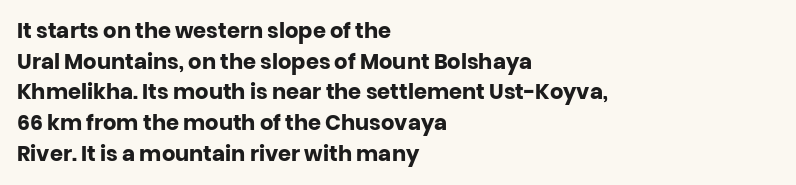
The image shows 21 px bold type, upright; set left-aligned, normal line spacing (1.46x), normal letter spacing, not underlined.
